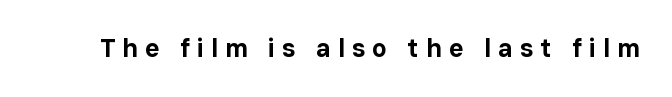
The typesetting leans heavy: a genuine bold. Rendered with straight, roman letterforms. The string is rendered with underlining switched off. Caption: expanded tracking, letters set apart.
